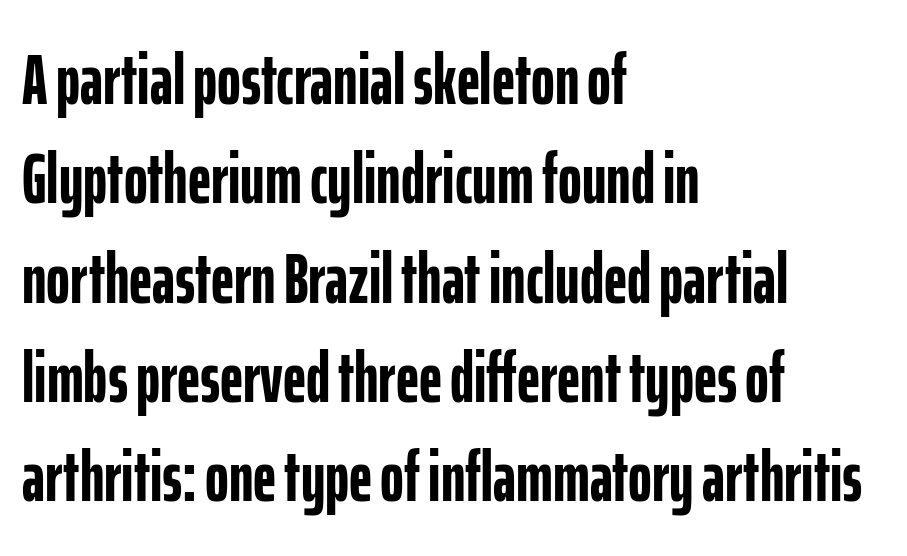
{"serif": "no", "italic": "no", "bold": "yes", "weight": "semibold", "width": "condensed", "stroke_contrast": "low", "x_height": "medium", "monospaced": "no", "underline": "no", "align": "left", "line_spacing": "normal", "line_spacing_ratio": 1.38, "letter_spacing": "normal", "letter_spacing_em": 0.0, "glyph_px": 72}
